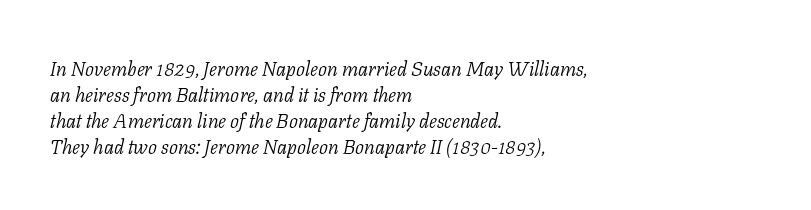
Q: Is the text bold? A: No.
Q: Is the text italic (slanted)? A: Yes, it leans right by about 11 degrees.
Q: Is the text underlined? A: No.
Q: How is the paragraph aligned? A: Left-aligned.
Q: Is the spacing between letters normal or unusually wide? A: Normal.
Q: Is the spacing between lines tight, normal or loose? A: Normal.
